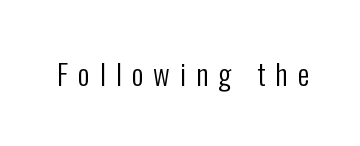
{"serif": "no", "italic": "no", "bold": "no", "weight": "regular", "width": "condensed", "stroke_contrast": "low", "x_height": "medium", "monospaced": "no", "underline": "no", "letter_spacing": "wide", "letter_spacing_em": 0.35, "glyph_px": 29}
